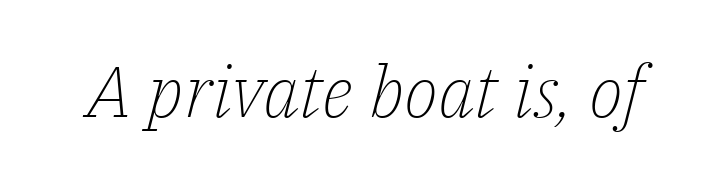
The image shows 72 px light serif type, italic (leaning right); set normal letter spacing, not underlined; low stroke contrast and a medium x-height.
